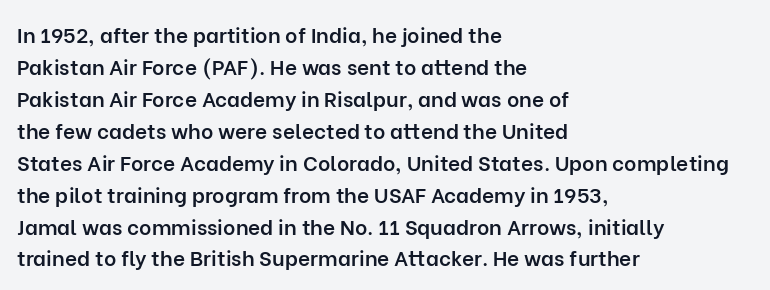
{"italic": "no", "bold": "semi", "underline": "no", "align": "left", "line_spacing": "normal", "line_spacing_ratio": 1.52, "letter_spacing": "normal", "letter_spacing_em": 0.0, "glyph_px": 21}
